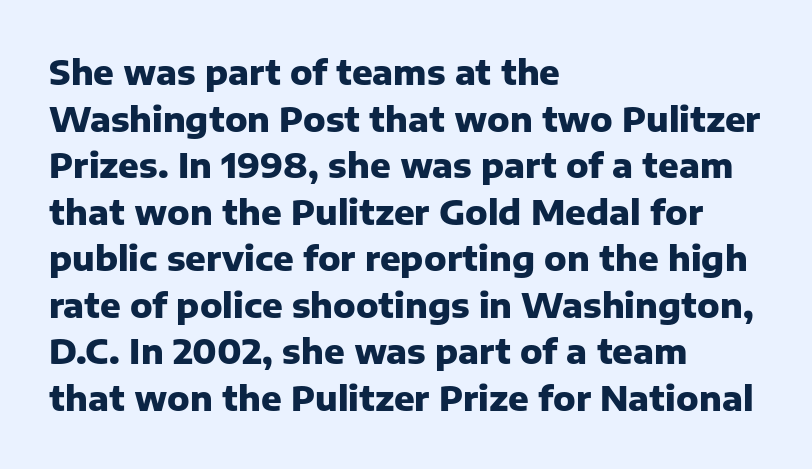
{"serif": "no", "italic": "no", "bold": "yes", "weight": "heavy", "width": "normal", "stroke_contrast": "low", "x_height": "medium", "monospaced": "no", "underline": "no", "align": "left", "line_spacing": "normal", "line_spacing_ratio": 1.37, "letter_spacing": "normal", "letter_spacing_em": 0.0, "glyph_px": 34}
